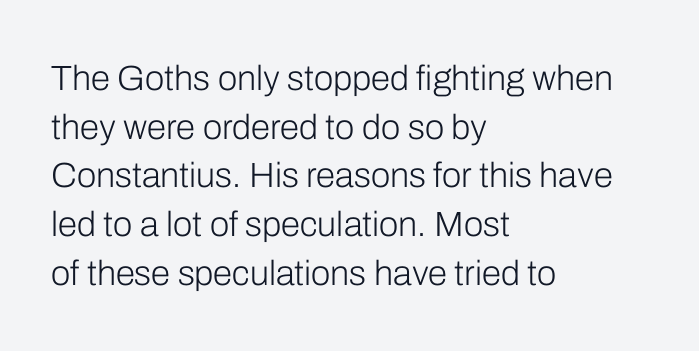
Underlining? Definitely not there. Does the type have serifs? No, each stem ends abruptly. The letters stand upright; this is a roman face. The letters advance in unequal steps, a hallmark of proportional type. The line texture is even and compact thanks to regular tracking. Is the stroke heavy? The answer is a plain regular-or-lighter.
